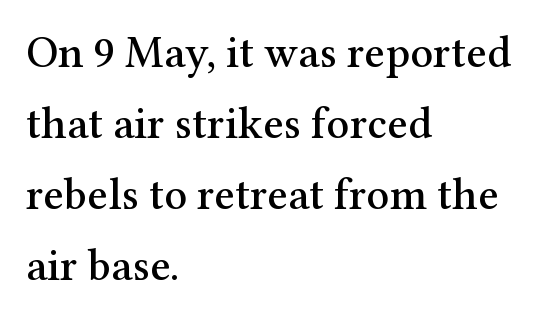
The image shows 45 px serif type, upright; set left-aligned, normal line spacing (1.58x), normal letter spacing, not underlined; medium stroke contrast and a medium x-height.
